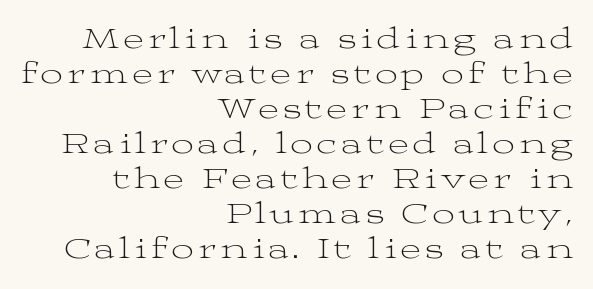
{"serif": "yes", "italic": "no", "bold": "no", "weight": "light", "width": "wide", "stroke_contrast": "medium", "x_height": "medium", "monospaced": "no", "underline": "no", "align": "right", "line_spacing": "tight", "line_spacing_ratio": 1.13, "glyph_px": 31}
